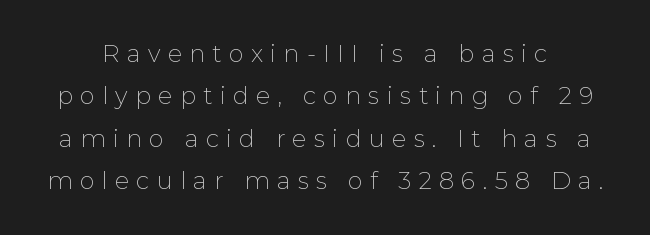
The image shows 24 px text type, upright; set line spacing 1.77x, unusually wide letter spacing (+0.3 em), not underlined.
